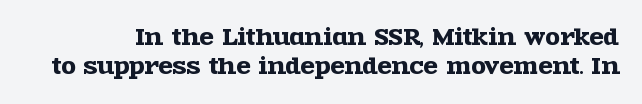
{"italic": "no", "underline": "no", "line_spacing": "normal", "line_spacing_ratio": 1.4, "letter_spacing": "normal", "letter_spacing_em": 0.0, "glyph_px": 21}
